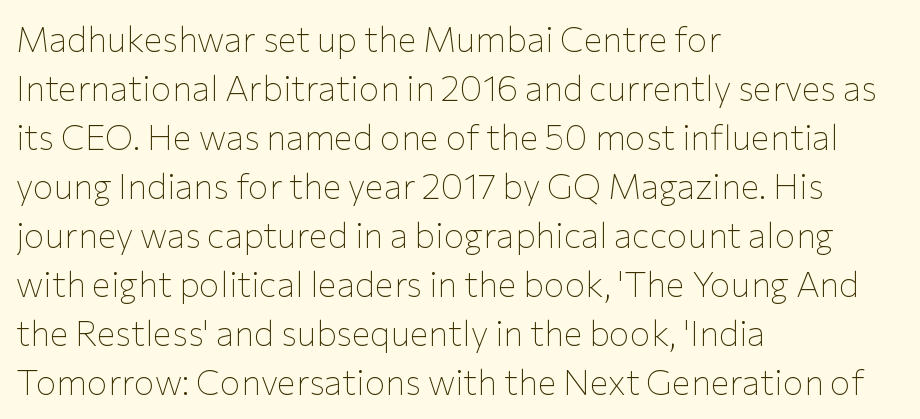
Each letter keeps its own natural width here, so spacing adapts to shape. The lines in this sample share a left origin and differ only in where they stop. A typesetter would label this face a sans. The type is set solid horizontally, with unmodified tracking. This is the regular roman posture of the typeface. Stem width sits at or under what a default text font uses.
